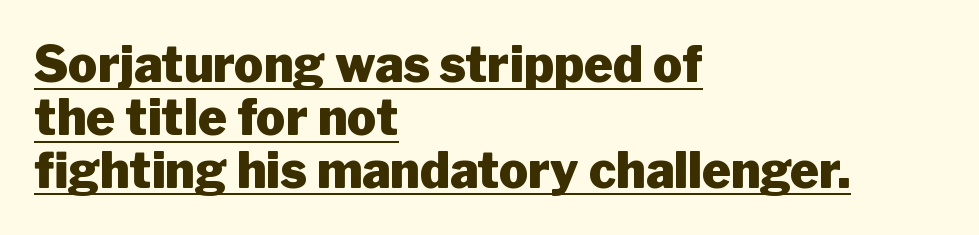
Short and long lines alike share a common starting point at left. Character widths vary here, with narrow letters taking less room than wide ones. Grotesque or geometric, the face here clearly has no serifs. Spacing between characters is what you'd get straight out of the box. Posture: vertical.
